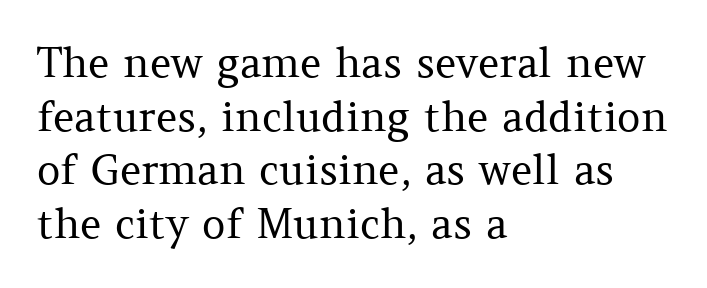
The image shows 41 px regular-weight serif type, upright; set left-aligned, normal line spacing (1.31x), normal letter spacing, not underlined; medium stroke contrast and a medium x-height.
